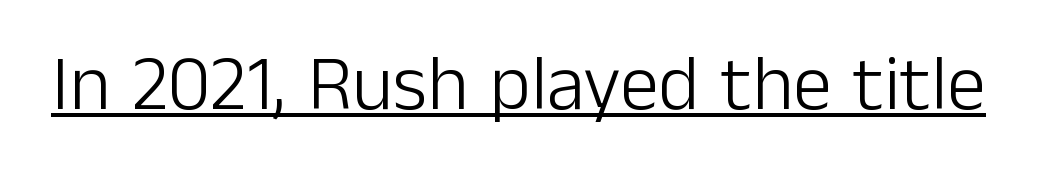
Each word holds together tightly as a unit, with standard inter-letter gaps. Posture: straight, roman, zero tilt. Underline: present. Spacing verdict: proportional, widths tailored to each character.
